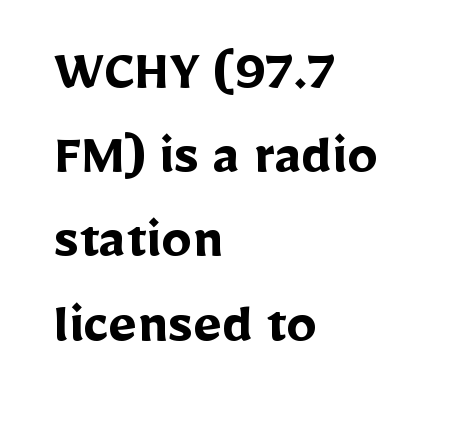
The image shows 61 px semibold sans-serif type, upright; set left-aligned, normal line spacing (1.38x), normal letter spacing, not underlined; low stroke contrast and a medium x-height.
